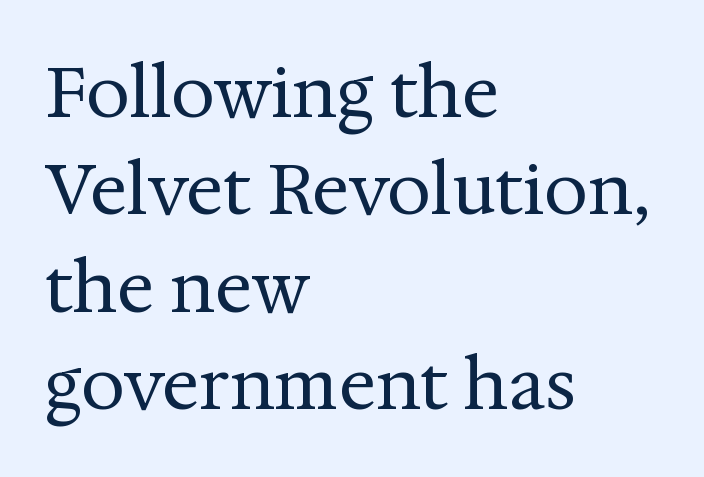
The image shows 70 px regular-weight serif type, upright; set left-aligned, normal line spacing (1.39x), normal letter spacing, not underlined; medium stroke contrast and a medium x-height.
